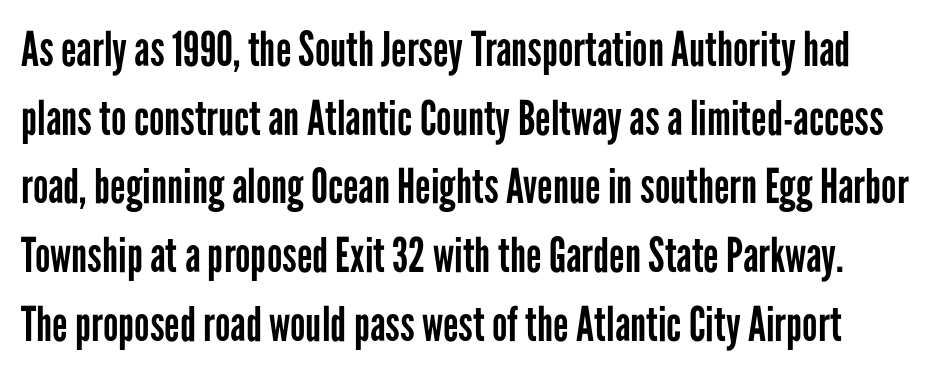
Q: Is the text bold? A: No.
Q: Is the text italic (slanted)? A: No, it is upright.
Q: Is the typeface a serif or a sans-serif typeface? A: Sans-serif.
Q: Is the text underlined? A: No.
Q: Is the spacing between letters normal or unusually wide? A: Normal.
Q: Is the spacing between lines tight, normal or loose? A: Normal.
Q: Width (condensed, normal, or wide)? A: Condensed.
Q: Stroke contrast? A: Low.
Q: x-height? A: Medium.
Q: Monospaced? A: No.
